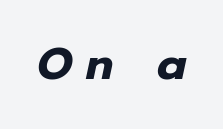
The image shows 44 px heavy type, italic (leaning right); set unusually wide letter spacing (+0.32 em), not underlined; low stroke contrast and a medium x-height.
